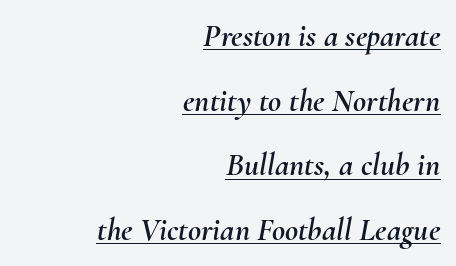
{"italic": "yes", "lean": "right", "slant_degrees": 10, "width": "normal", "stroke_contrast": "medium", "x_height": "small", "monospaced": "no", "underline": "yes", "align": "right", "line_spacing": "loose", "line_spacing_ratio": 2.02, "letter_spacing": "normal", "letter_spacing_em": 0.0, "glyph_px": 32}
